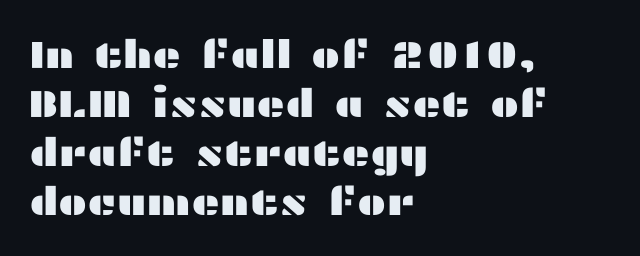
The image shows 39 px wide sans-serif type, upright; set left-aligned, normal line spacing (1.26x), normal letter spacing, not underlined; medium stroke contrast and a medium x-height.
